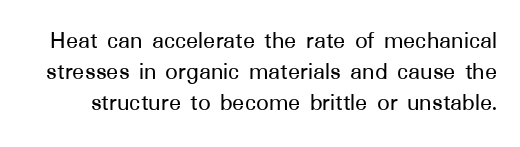
Nothing unusual about the tracking: characters are spaced as the font intends. Check under the words: just untouched page. This sample keeps an unexceptional amount of space between lines. Every stem runs plumb, perpendicular to the baseline.
